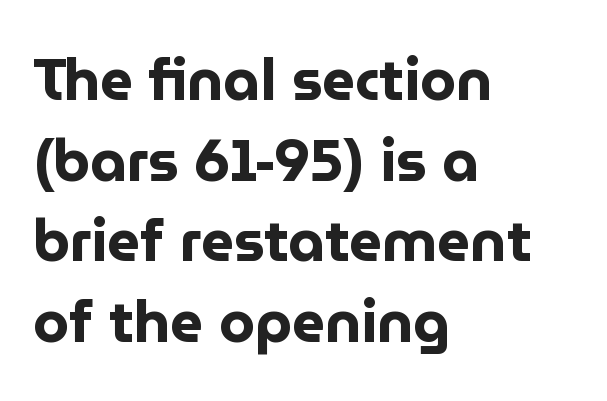
{"serif": "no", "italic": "no", "bold": "yes", "weight": "bold", "width": "normal", "stroke_contrast": "low", "x_height": "medium", "monospaced": "no", "underline": "no", "align": "left", "line_spacing": "normal", "line_spacing_ratio": 1.39, "letter_spacing": "normal", "letter_spacing_em": 0.0, "glyph_px": 58}
